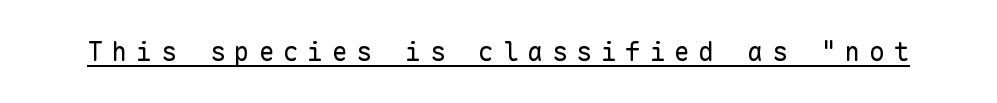
The image shows 26 px text type, upright; set unusually wide letter spacing (+0.34 em), underlined.
